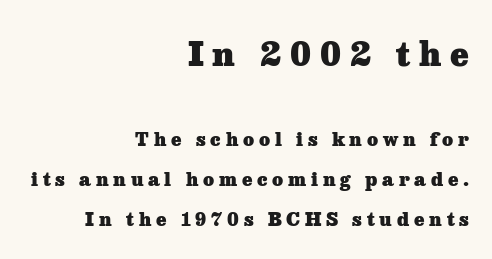
{"serif": "yes", "italic": "no", "bold": "yes", "weight": "heavy", "width": "normal", "stroke_contrast": "low", "x_height": "medium", "monospaced": "no", "underline": "no", "align": "right", "line_spacing": "loose", "line_spacing_ratio": 2.11, "letter_spacing": "wide", "letter_spacing_em": 0.25, "larger_block": "first", "size_ratio": 1.79, "glyph_px": 34}
